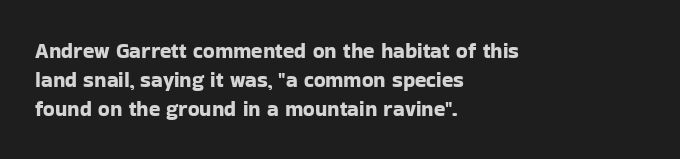
The compositor pushed each line to the left boundary. The strip under each line holds only bare page. When letters stand straight like this, we call the style roman or upright. Letter spacing: default. In terms of leading, this rendering sits right in the middle.
